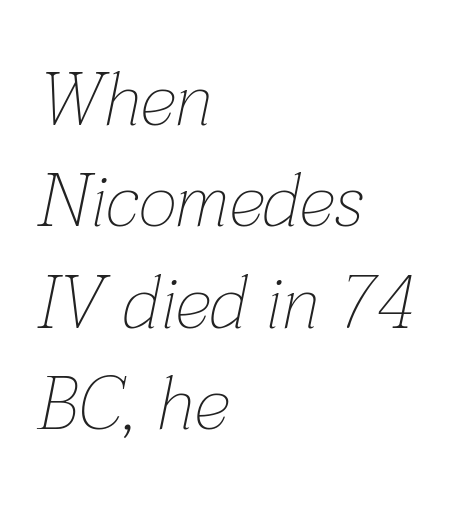
The image shows 74 px thin type, italic (leaning right); set left-aligned, normal line spacing (1.37x), normal letter spacing, not underlined; low stroke contrast and a medium x-height.
